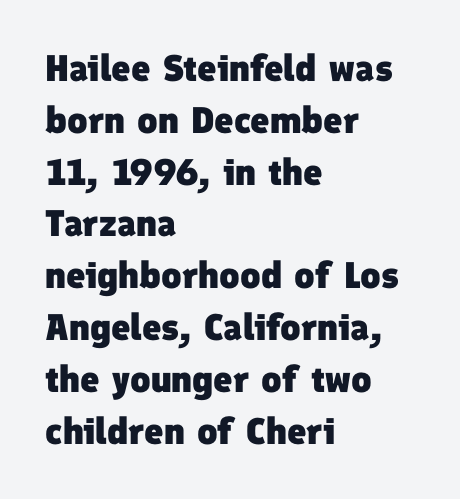
{"serif": "no", "bold": "yes", "weight": "heavy", "width": "normal", "stroke_contrast": "low", "x_height": "medium", "monospaced": "no", "underline": "no", "align": "left", "line_spacing": "normal", "line_spacing_ratio": 1.4, "letter_spacing": "normal", "letter_spacing_em": 0.0, "glyph_px": 37}
